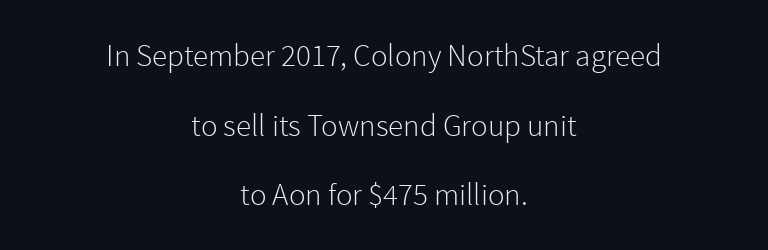
Q: Is the text bold? A: No.
Q: Is the text italic (slanted)? A: No, it is upright.
Q: Is the typeface a serif or a sans-serif typeface? A: Sans-serif.
Q: Is the text underlined? A: No.
Q: How is the paragraph aligned? A: Centered.
Q: Is the spacing between letters normal or unusually wide? A: Normal.
Q: Is the spacing between lines tight, normal or loose? A: Loose.
Q: Width (condensed, normal, or wide)? A: Normal.
Q: x-height? A: Medium.
Q: Monospaced? A: No.
